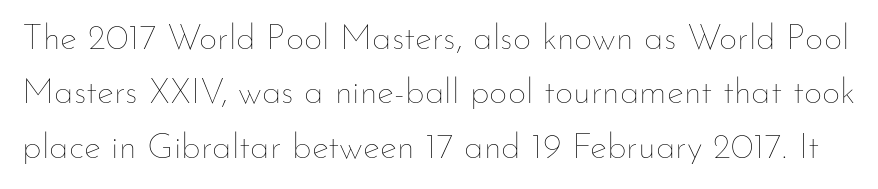
The image shows 36 px thin type, upright; set normal line spacing (1.51x), normal letter spacing, not underlined; low stroke contrast and a small x-height.
